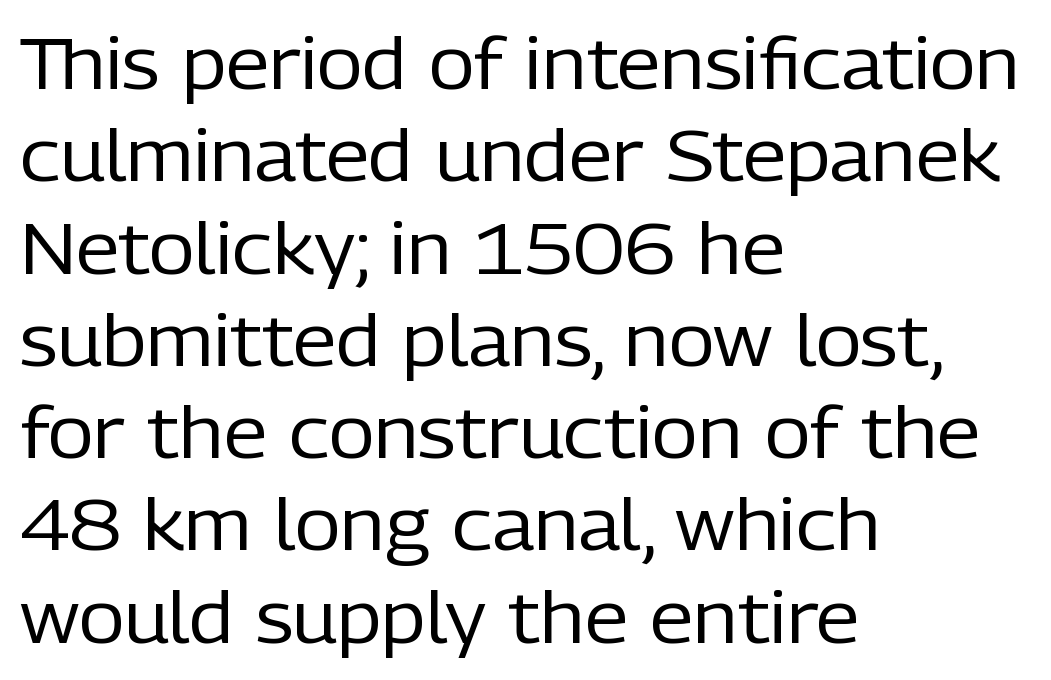
The image shows 71 px regular-weight sans-serif type, upright; set left-aligned, normal line spacing (1.3x), normal letter spacing, not underlined; low stroke contrast and a medium x-height.
